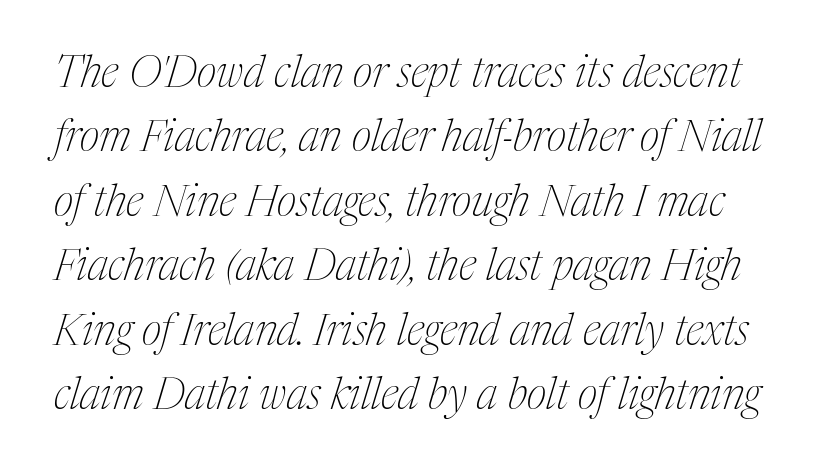
The image shows 43 px thin, condensed serif type, italic (leaning right); set normal line spacing (1.5x), normal letter spacing, not underlined; medium stroke contrast and a medium x-height.
